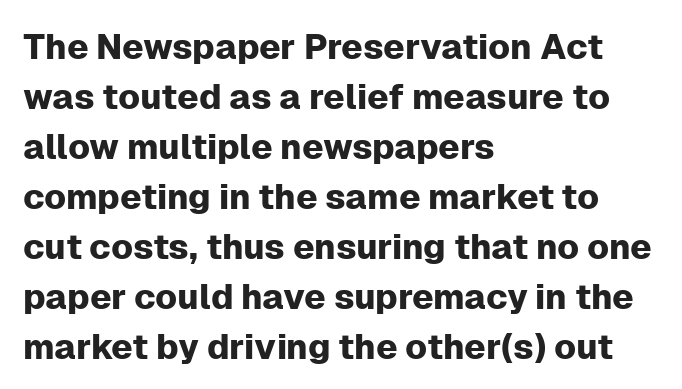
{"serif": "no", "italic": "no", "width": "normal", "stroke_contrast": "low", "x_height": "medium", "monospaced": "no", "underline": "no", "align": "left", "line_spacing": "normal", "line_spacing_ratio": 1.43, "letter_spacing": "normal", "letter_spacing_em": 0.0, "glyph_px": 35}
